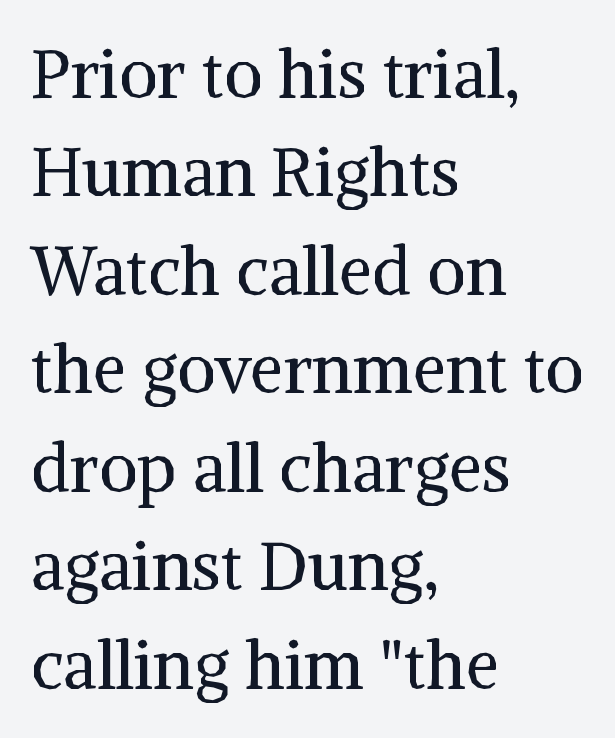
There is no visible air inserted between adjacent glyphs. Baseline-to-baseline distance is the conventional proportion of letter height. Italic: no, the glyphs are upright roman. No letter is thick-stroked: the sample isn't bold.
